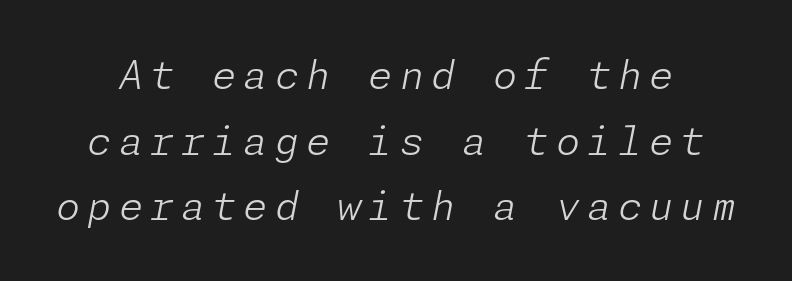
Vertically, the passage feels balanced, rows spaced as you'd expect. The space directly below the letters is spotless. Is this a heavy cut? Hardly; it is regular or lighter. Is the type slanted? Yes — the strokes lean at a clear angle.
